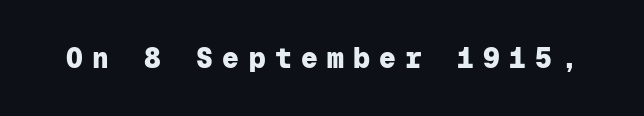
Q: Is the text bold? A: Yes.
Q: Is the text italic (slanted)? A: No, it is upright.
Q: Is the typeface a serif or a sans-serif typeface? A: Sans-serif.
Q: Is the text underlined? A: No.
Q: Is the spacing between letters normal or unusually wide? A: Unusually wide.
Q: Width (condensed, normal, or wide)? A: Normal.
Q: Stroke contrast? A: Low.
Q: x-height? A: Medium.
Q: Monospaced? A: Yes.
